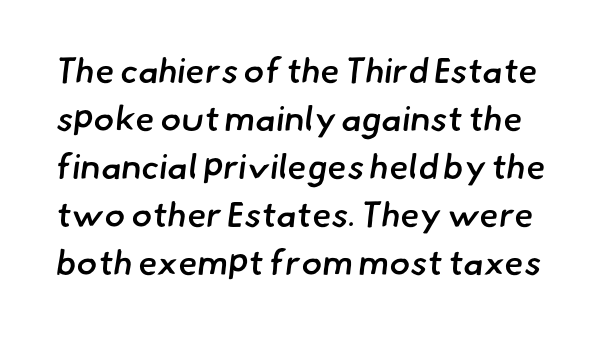
The image shows 35 px semibold sans-serif type; set normal line spacing (1.37x), normal letter spacing, not underlined; low stroke contrast and a small x-height.
